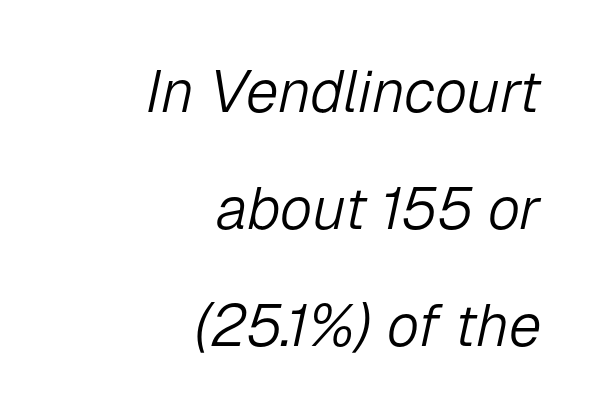
This rendering leaves character spacing at its baseline value. Spacing verdict: proportional, widths tailored to each character. The weight tops out at a normal text grade. Type without underlining. You can tell it's italic because the verticals aren't actually vertical.
